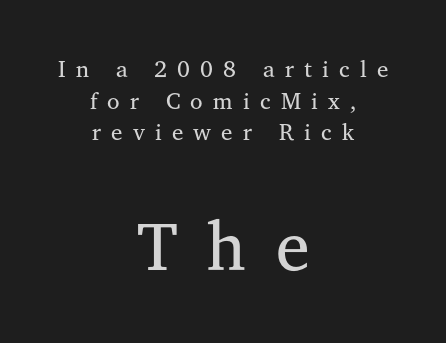
Q: Is the text bold? A: No.
Q: Is the text italic (slanted)? A: No, it is upright.
Q: Is the typeface a serif or a sans-serif typeface? A: Serif.
Q: Is the text underlined? A: No.
Q: How is the paragraph aligned? A: Centered.
Q: Is the spacing between letters normal or unusually wide? A: Unusually wide.
Q: Is the spacing between lines tight, normal or loose? A: Normal.
Q: Which block of text is set in a larger size, the first (top) or the second (bottom)? A: The second (bottom) one.
Q: Width (condensed, normal, or wide)? A: Normal.
Q: Stroke contrast? A: Medium.
Q: x-height? A: Medium.
Q: Monospaced? A: No.
